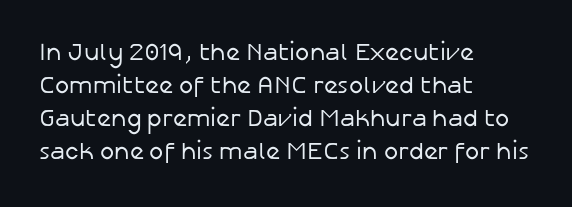
These lines stack with their left ends in a neat column. Letters rest on an invisible, unmarked baseline. The lines sit at an ordinary, default distance from one another. The type sits square on the baseline with zero lean. No letter is thick-stroked: the sample isn't bold. Default kerning and tracking; the words read as compact shapes.
